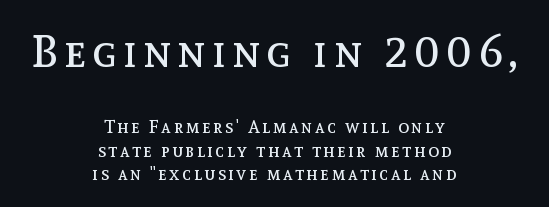
{"italic": "no", "bold": "no", "weight": "regular", "width": "normal", "x_height": "medium", "monospaced": "no", "underline": "no", "align": "center", "line_spacing": "normal", "line_spacing_ratio": 1.3, "larger_block": "first", "size_ratio": 2.5, "glyph_px": 45}
